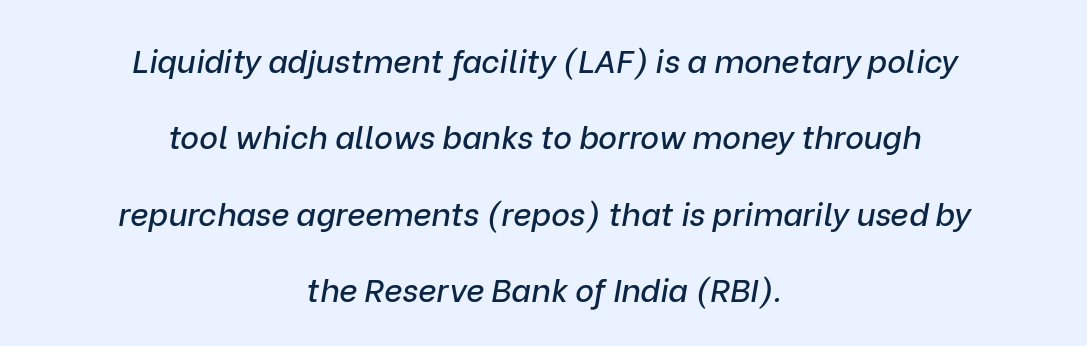
If you folded the block vertically in half, each line would mirror itself in length. A clean baseline with only descenders dipping below it. Is this a fixed-width face? No — the glyphs have proportional, varying widths. The designer dialed line spacing up above the default. You can tell it's italic because the verticals aren't actually vertical. Spacing between characters is what you'd get straight out of the box.
